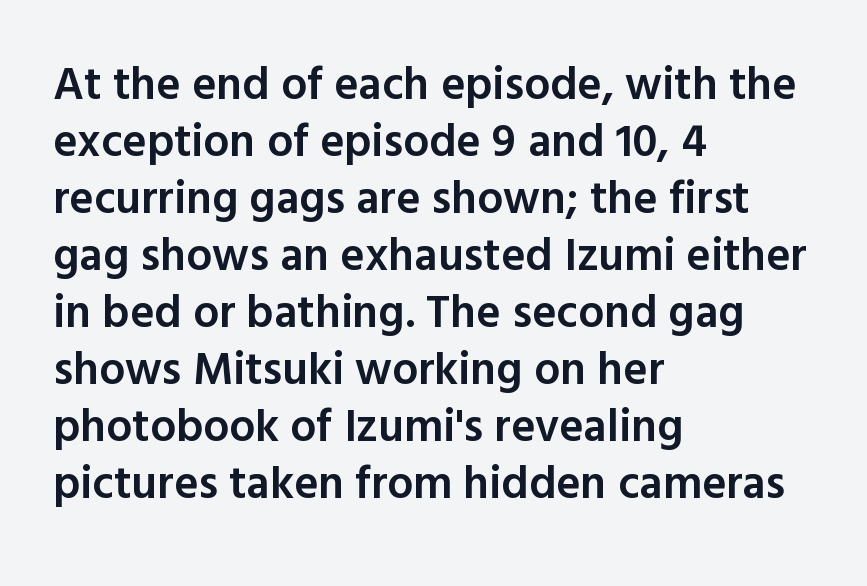
The image shows 46 px semibold sans-serif type, upright; set left-aligned, line spacing 1.24x, normal letter spacing, not underlined; a medium x-height.
